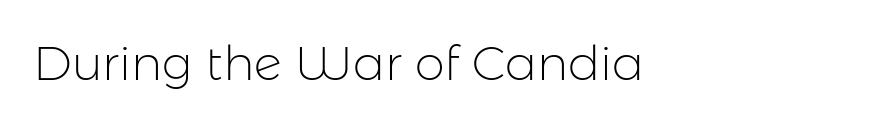
Q: Is the text bold? A: No.
Q: Is the text italic (slanted)? A: No, it is upright.
Q: Is the typeface a serif or a sans-serif typeface? A: Sans-serif.
Q: Is the text underlined? A: No.
Q: How is the paragraph aligned? A: Left-aligned.
Q: Is the spacing between letters normal or unusually wide? A: Normal.
Q: Width (condensed, normal, or wide)? A: Normal.
Q: Stroke contrast? A: Low.
Q: x-height? A: Medium.
Q: Monospaced? A: No.
